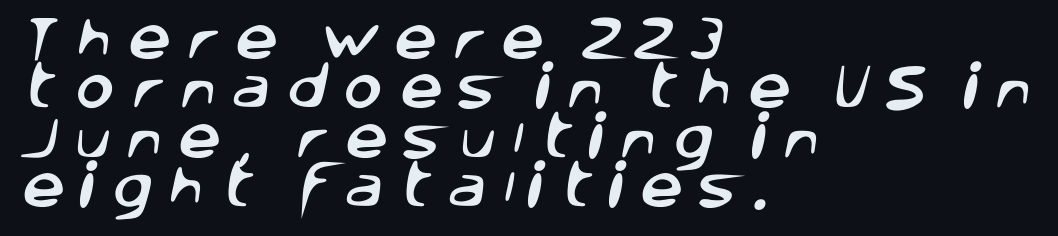
Q: Is the typeface a serif or a sans-serif typeface? A: Sans-serif.
Q: Is the text underlined? A: No.
Q: How is the paragraph aligned? A: Left-aligned.
Q: Is the spacing between letters normal or unusually wide? A: Unusually wide.
Q: Is the spacing between lines tight, normal or loose? A: Tight.
Q: Width (condensed, normal, or wide)? A: Normal.
Q: Stroke contrast? A: Low.
Q: x-height? A: Large.
Q: Monospaced? A: No.
